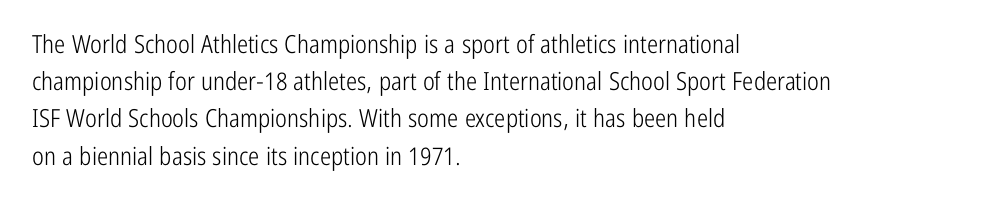
Q: Is the text bold? A: No.
Q: Is the text italic (slanted)? A: No, it is upright.
Q: Is the text underlined? A: No.
Q: How is the paragraph aligned? A: Left-aligned.
Q: Is the spacing between letters normal or unusually wide? A: Normal.
Q: Is the spacing between lines tight, normal or loose? A: Normal.
